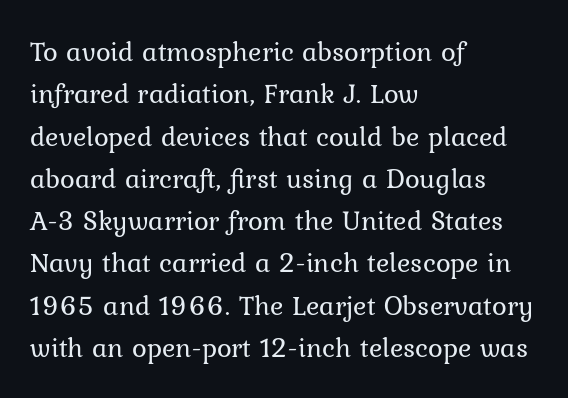
Q: Is the text bold? A: No.
Q: Is the text italic (slanted)? A: No, it is upright.
Q: Is the typeface a serif or a sans-serif typeface? A: Serif.
Q: Is the text underlined? A: No.
Q: How is the paragraph aligned? A: Left-aligned.
Q: Is the spacing between letters normal or unusually wide? A: Normal.
Q: Is the spacing between lines tight, normal or loose? A: Normal.
Q: Width (condensed, normal, or wide)? A: Normal.
Q: Stroke contrast? A: Low.
Q: x-height? A: Medium.
Q: Monospaced? A: No.
